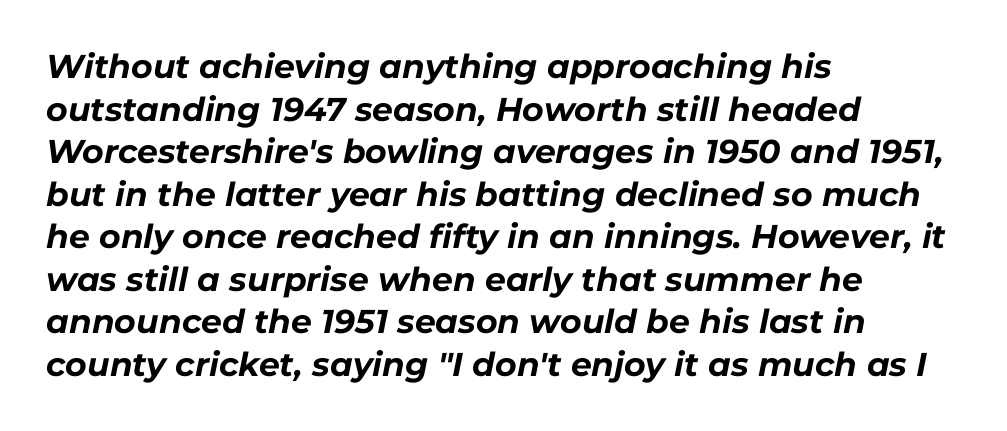
The image shows 33 px bold type, italic (leaning right); set left-aligned, normal line spacing (1.29x), normal letter spacing, not underlined; low stroke contrast and a medium x-height.
